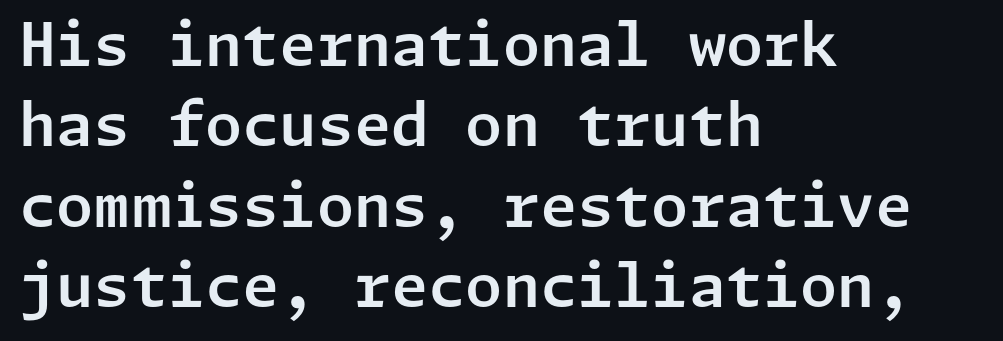
{"serif": "no", "italic": "no", "width": "normal", "stroke_contrast": "low", "x_height": "medium", "underline": "no", "align": "left", "line_spacing": "normal", "line_spacing_ratio": 1.34, "letter_spacing": "normal", "letter_spacing_em": 0.0, "glyph_px": 60}
